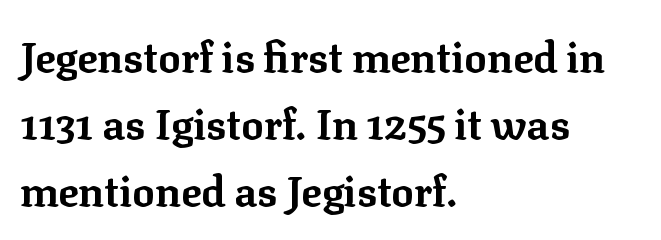
Q: Is the text bold? A: Yes.
Q: Is the text italic (slanted)? A: No, it is upright.
Q: Is the typeface a serif or a sans-serif typeface? A: Serif.
Q: Is the text underlined? A: No.
Q: How is the paragraph aligned? A: Left-aligned.
Q: Is the spacing between letters normal or unusually wide? A: Normal.
Q: Is the spacing between lines tight, normal or loose? A: Normal.
Q: Width (condensed, normal, or wide)? A: Normal.
Q: Stroke contrast? A: Low.
Q: x-height? A: Medium.
Q: Monospaced? A: No.
